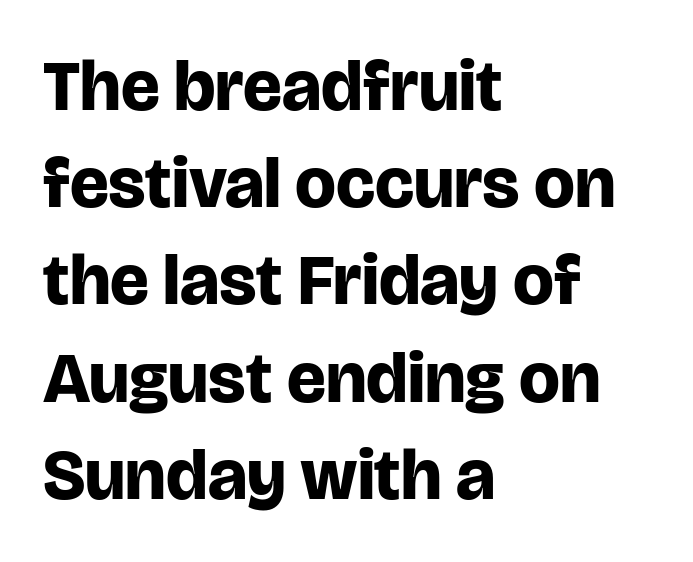
{"serif": "no", "italic": "no", "bold": "yes", "weight": "bold", "width": "normal", "stroke_contrast": "low", "x_height": "large", "monospaced": "no", "underline": "no", "align": "left", "line_spacing": "normal", "line_spacing_ratio": 1.35, "letter_spacing": "normal", "letter_spacing_em": 0.0, "glyph_px": 72}
